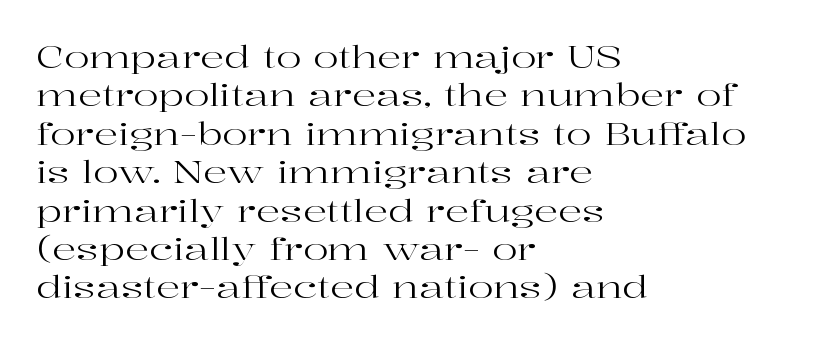
The image shows 30 px regular-weight, wide serif type, upright; set left-aligned, normal line spacing (1.28x), normal letter spacing, not underlined; high stroke contrast and a medium x-height.
